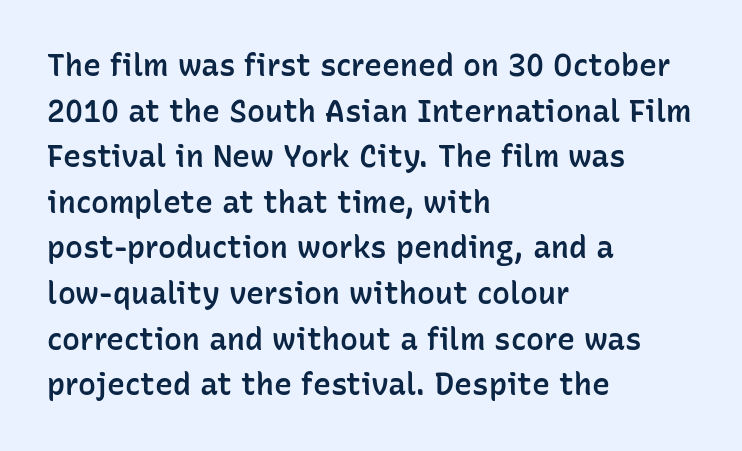
Strokes here are thickened, but only to semibold level. Classification — sans serif. Glyph-to-glyph distance matches everyday printed text. These lines are rendered in a variable-pitch font. Only glyphs here, with clear space below each row. The passage is arranged the way most books set body copy — flush left.
